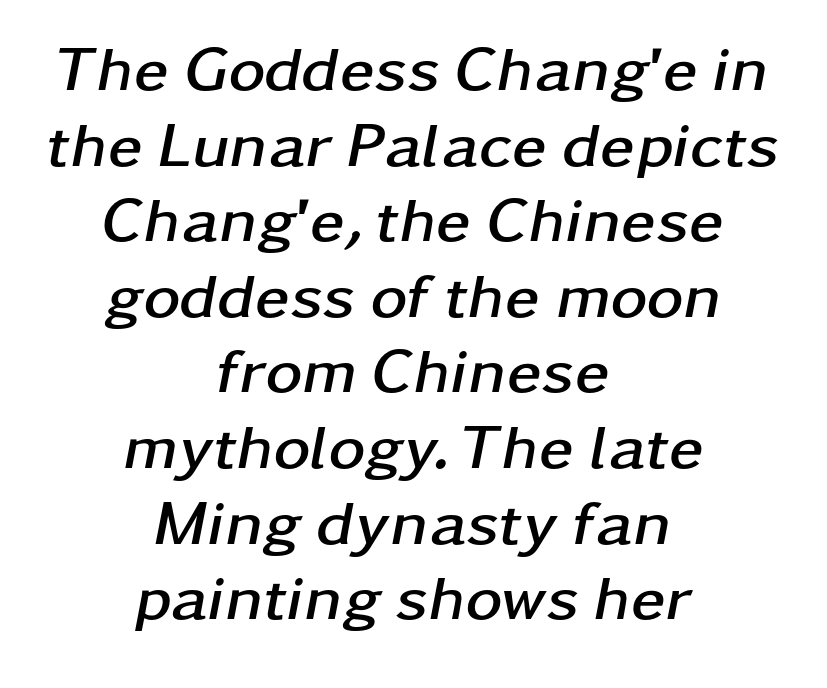
The lettering tilts uniformly, giving the passage an italic look. Which margin do the lines hug? Neither — every line sits in the middle. A typesetter would call this proportional, since set widths differ per character. Summary of weight: heavy, a full bold.
